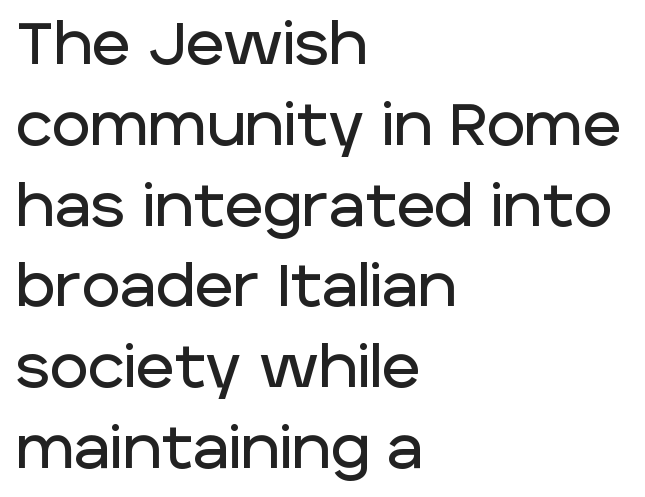
{"serif": "no", "italic": "no", "width": "normal", "stroke_contrast": "low", "x_height": "large", "monospaced": "no", "underline": "no", "align": "left", "line_spacing": "normal", "line_spacing_ratio": 1.37, "letter_spacing": "normal", "letter_spacing_em": 0.0, "glyph_px": 59}
